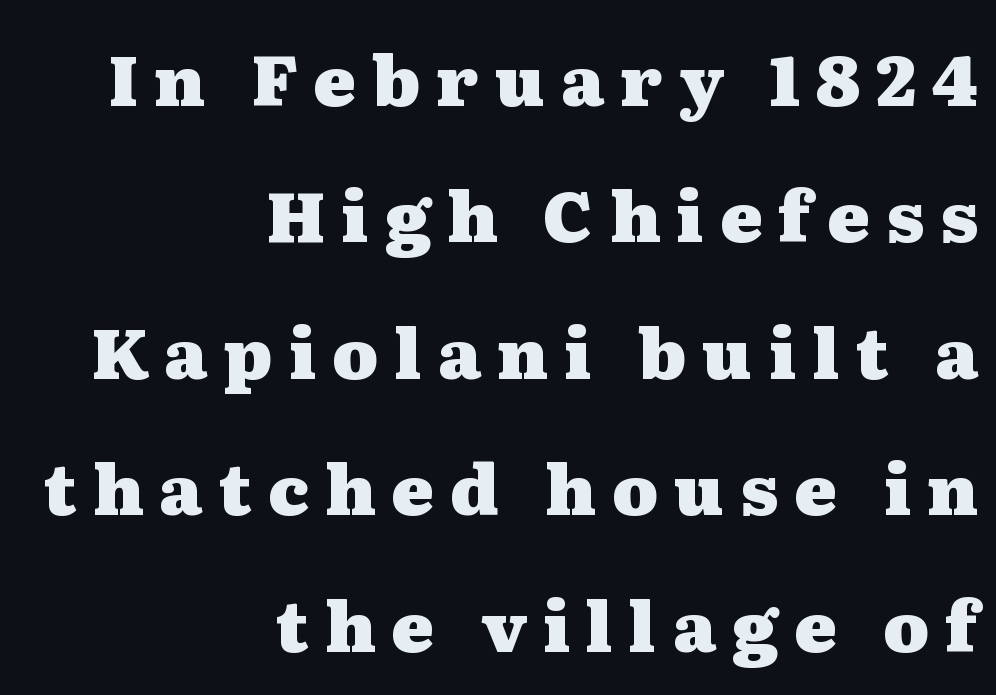
The image shows 70 px heavy, wide serif type, upright; set right-aligned, loose line spacing (1.95x), unusually wide letter spacing (+0.23 em), not underlined; medium stroke contrast and a medium x-height.
